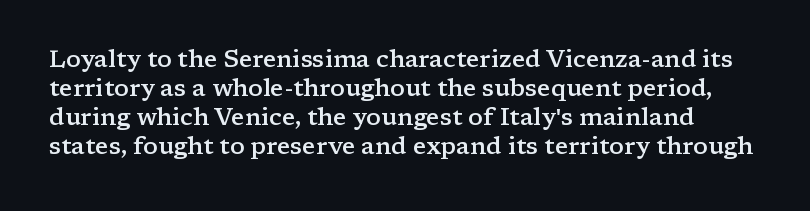
The image shows 24 px text type, upright; set line spacing 1.21x, normal letter spacing, not underlined.
